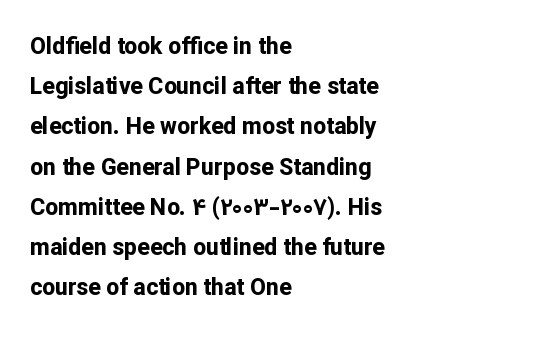
Leftover space on each line is placed entirely after the last word. The font's upright variant was chosen for this text. The line texture is even and compact thanks to regular tracking. Just letters on the line, the space beneath them empty.
